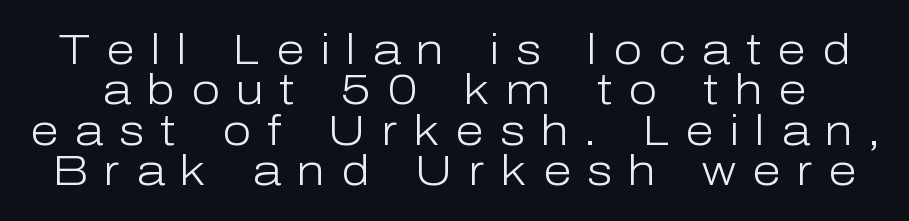
Plain, unruled lines of type. Does extra space separate the letters? Yes, quite a lot of it. Is this a fixed-width face? No — the glyphs have proportional, varying widths. You could barely slide anything between these rows.
